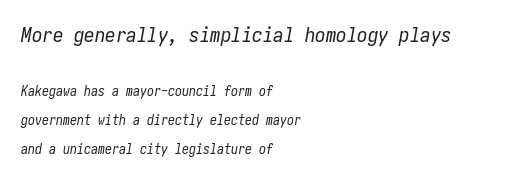
The image shows 21 px text type, italic (leaning right); set left-aligned, loose line spacing (2.09x), normal letter spacing, not underlined; the first (top) block is 1.5x larger.
